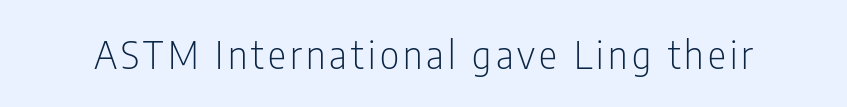
The image shows 38 px light, condensed sans-serif type, upright; set not underlined; low stroke contrast and a medium x-height.
